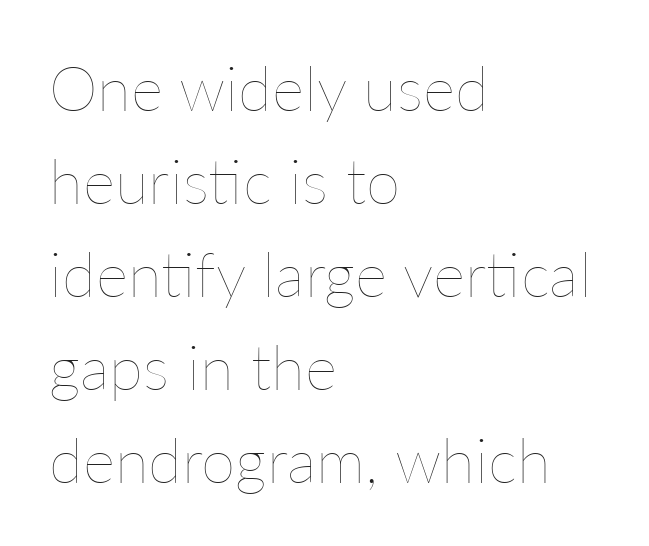
Q: Is the text bold? A: No.
Q: Is the text italic (slanted)? A: No, it is upright.
Q: Is the text underlined? A: No.
Q: How is the paragraph aligned? A: Left-aligned.
Q: Is the spacing between letters normal or unusually wide? A: Normal.
Q: Is the spacing between lines tight, normal or loose? A: Normal.
Q: Width (condensed, normal, or wide)? A: Normal.
Q: Stroke contrast? A: Low.
Q: x-height? A: Medium.
Q: Monospaced? A: No.
